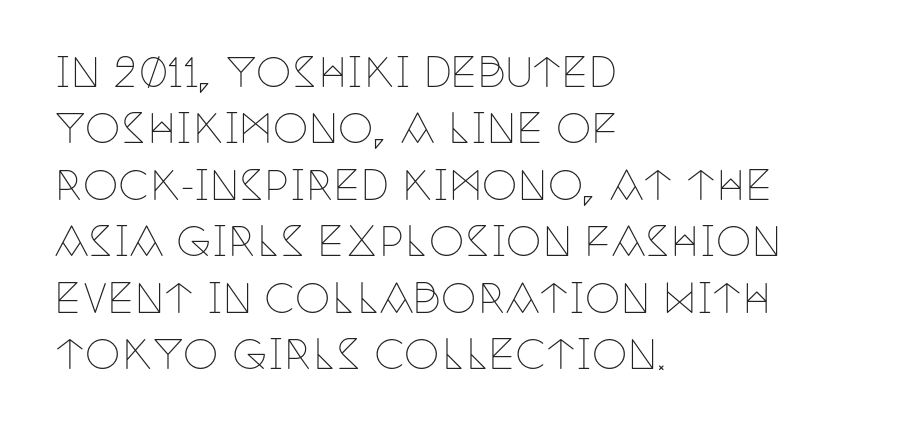
Q: Is the text bold? A: No.
Q: Is the text italic (slanted)? A: No, it is upright.
Q: Is the typeface a serif or a sans-serif typeface? A: Serif.
Q: Is the text underlined? A: No.
Q: How is the paragraph aligned? A: Left-aligned.
Q: Is the spacing between letters normal or unusually wide? A: Normal.
Q: Is the spacing between lines tight, normal or loose? A: Normal.
Q: Width (condensed, normal, or wide)? A: Condensed.
Q: Stroke contrast? A: Low.
Q: x-height? A: Large.
Q: Monospaced? A: No.
